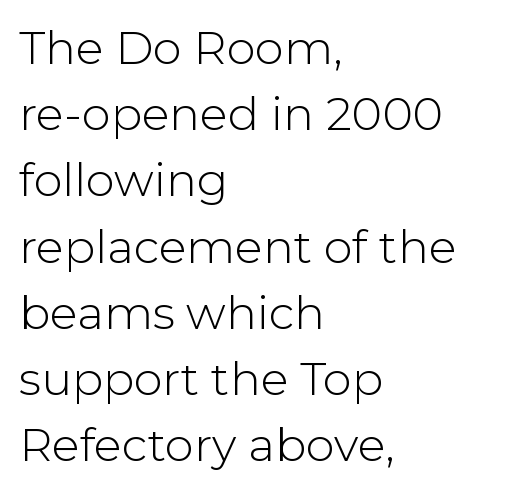
The image shows 46 px light sans-serif type, upright; set left-aligned, normal line spacing (1.44x), normal letter spacing, not underlined; low stroke contrast and a medium x-height.
